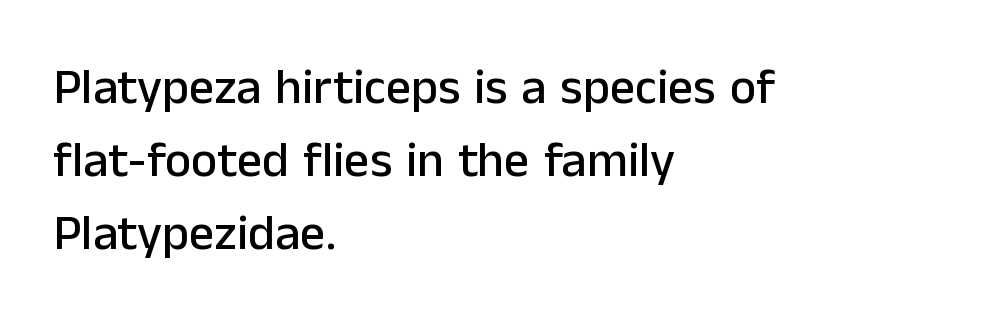
Q: Is the text italic (slanted)? A: No, it is upright.
Q: Is the typeface a serif or a sans-serif typeface? A: Sans-serif.
Q: Is the text underlined? A: No.
Q: How is the paragraph aligned? A: Left-aligned.
Q: Is the spacing between letters normal or unusually wide? A: Normal.
Q: Is the spacing between lines tight, normal or loose? A: Normal.
Q: Width (condensed, normal, or wide)? A: Normal.
Q: Stroke contrast? A: Low.
Q: x-height? A: Medium.
Q: Monospaced? A: No.
